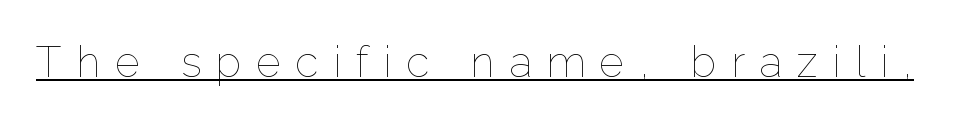
Q: Is the text bold? A: No.
Q: Is the text italic (slanted)? A: No, it is upright.
Q: Is the text underlined? A: Yes.
Q: Is the spacing between letters normal or unusually wide? A: Unusually wide.
Q: Width (condensed, normal, or wide)? A: Normal.
Q: Stroke contrast? A: Low.
Q: x-height? A: Medium.
Q: Monospaced? A: No.
